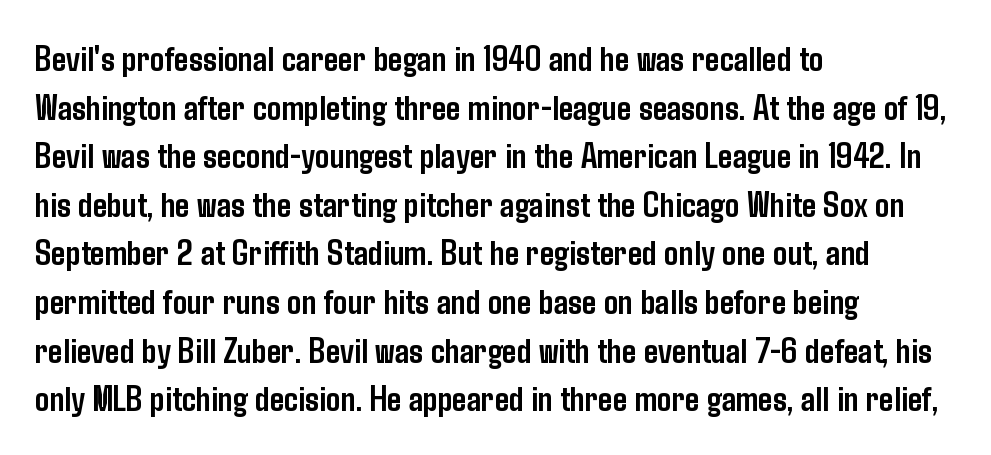
{"serif": "no", "italic": "no", "bold": "yes", "weight": "semibold", "width": "condensed", "stroke_contrast": "low", "x_height": "medium", "monospaced": "no", "underline": "no", "align": "left", "line_spacing": "normal", "line_spacing_ratio": 1.35, "letter_spacing": "normal", "letter_spacing_em": 0.0, "glyph_px": 36}
